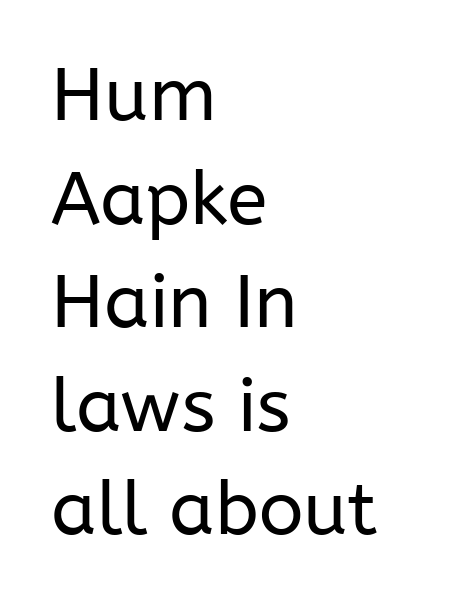
Italic? Not at all — the glyphs are vertical. The rendering anchors every line to the left-hand side. Letter spacing: default. Whoever set this chose a conventional vertical rhythm.
